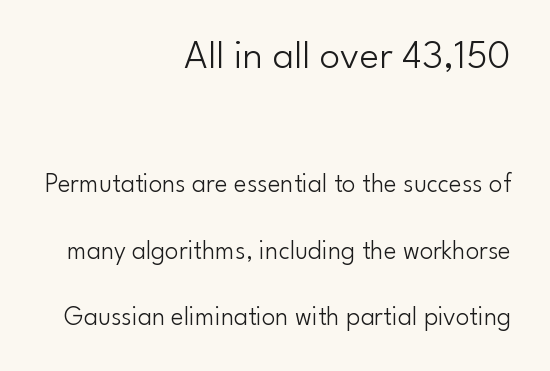
{"serif": "no", "italic": "no", "bold": "no", "weight": "light", "width": "normal", "stroke_contrast": "low", "x_height": "small", "monospaced": "no", "underline": "no", "align": "right", "line_spacing": "loose", "line_spacing_ratio": 2.47, "letter_spacing": "normal", "letter_spacing_em": 0.0, "larger_block": "first", "size_ratio": 1.52, "glyph_px": 41}
